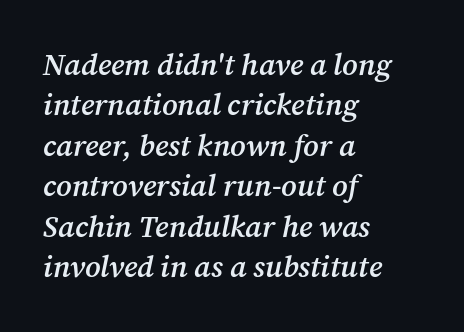
Q: Is the text bold? A: Semi-bold.
Q: Is the text italic (slanted)? A: Yes, it leans right by about 12 degrees.
Q: Is the typeface a serif or a sans-serif typeface? A: Serif.
Q: Is the text underlined? A: No.
Q: How is the paragraph aligned? A: Left-aligned.
Q: Is the spacing between letters normal or unusually wide? A: Normal.
Q: Is the spacing between lines tight, normal or loose? A: Normal.
Q: Width (condensed, normal, or wide)? A: Normal.
Q: Stroke contrast? A: Medium.
Q: x-height? A: Medium.
Q: Monospaced? A: No.
